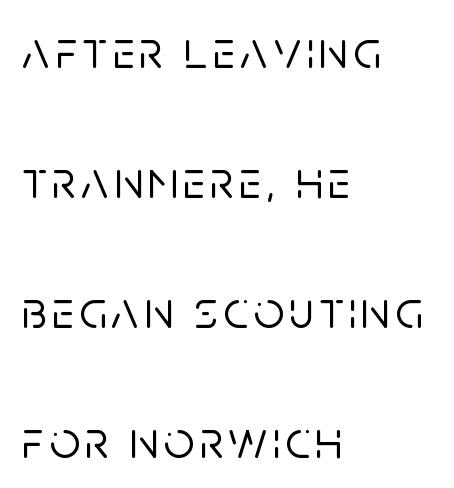
Grotesque or geometric, the face here clearly has no serifs. The font's upright variant was chosen for this text. Reading down the block, your eye returns to a fixed left position each line. Summary of vertical rhythm: relaxed, with wide interline spacing.
